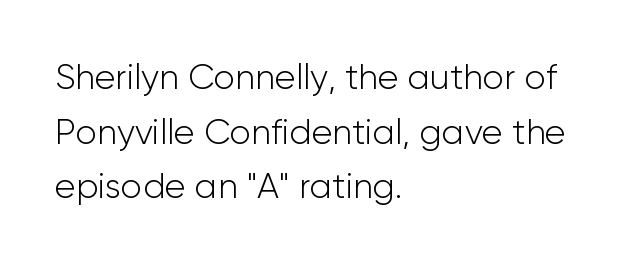
{"serif": "no", "italic": "no", "bold": "no", "weight": "light", "width": "normal", "stroke_contrast": "low", "x_height": "medium", "monospaced": "no", "underline": "no", "align": "left", "line_spacing": "normal", "line_spacing_ratio": 1.56, "letter_spacing": "normal", "letter_spacing_em": 0.0, "glyph_px": 35}
